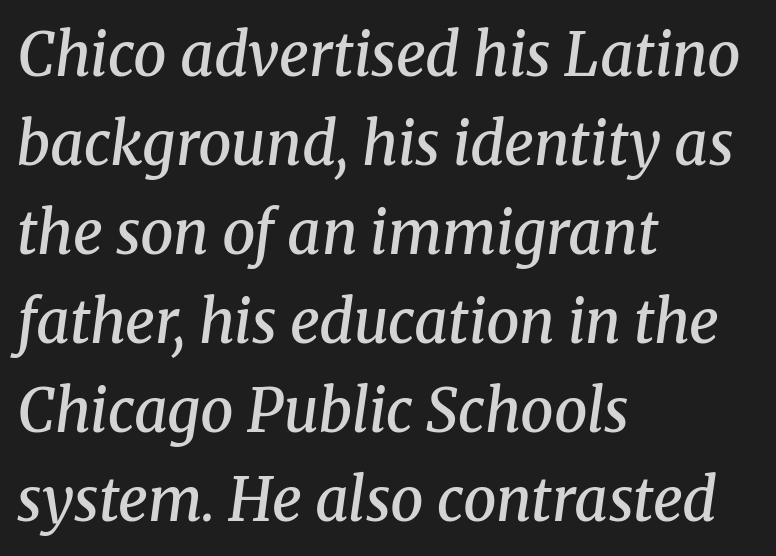
Q: Is the text bold? A: Semi-bold.
Q: Is the text italic (slanted)? A: Yes, it leans right by about 8 degrees.
Q: Is the typeface a serif or a sans-serif typeface? A: Serif.
Q: Is the text underlined? A: No.
Q: How is the paragraph aligned? A: Left-aligned.
Q: Is the spacing between letters normal or unusually wide? A: Normal.
Q: Is the spacing between lines tight, normal or loose? A: Normal.
Q: Width (condensed, normal, or wide)? A: Normal.
Q: Stroke contrast? A: Medium.
Q: x-height? A: Medium.
Q: Monospaced? A: No.
